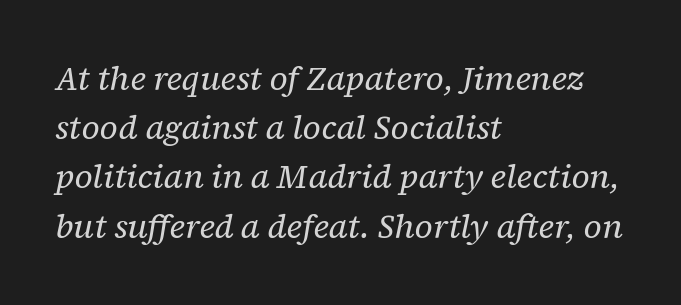
Q: Is the text bold? A: No.
Q: Is the text italic (slanted)? A: Yes, it leans right by about 12 degrees.
Q: Is the typeface a serif or a sans-serif typeface? A: Serif.
Q: Is the text underlined? A: No.
Q: How is the paragraph aligned? A: Left-aligned.
Q: Is the spacing between letters normal or unusually wide? A: Normal.
Q: Is the spacing between lines tight, normal or loose? A: Normal.
Q: Width (condensed, normal, or wide)? A: Normal.
Q: Stroke contrast? A: Low.
Q: x-height? A: Medium.
Q: Monospaced? A: No.
